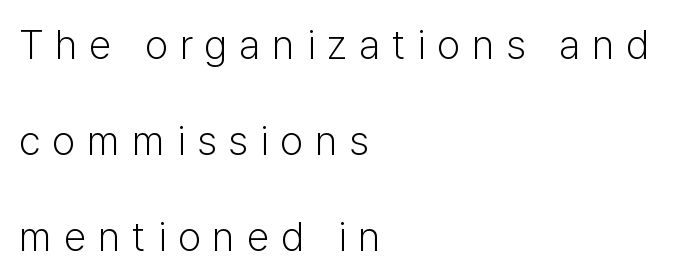
{"serif": "no", "italic": "no", "bold": "no", "weight": "light", "width": "normal", "stroke_contrast": "low", "x_height": "medium", "monospaced": "no", "underline": "no", "align": "left", "line_spacing": "loose", "line_spacing_ratio": 2.34, "letter_spacing": "wide", "letter_spacing_em": 0.29, "glyph_px": 41}
